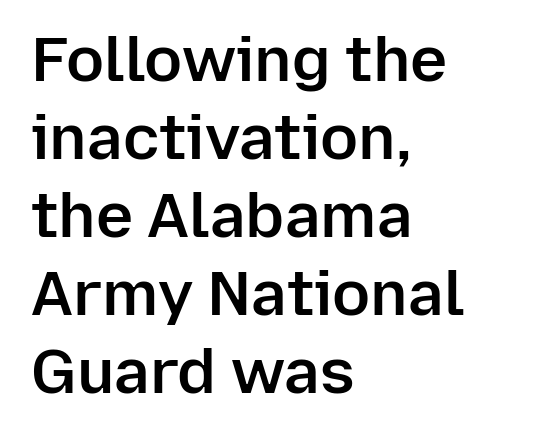
The image shows 63 px semibold sans-serif type, upright; set left-aligned, line spacing 1.24x, normal letter spacing, not underlined; low stroke contrast and a medium x-height.
